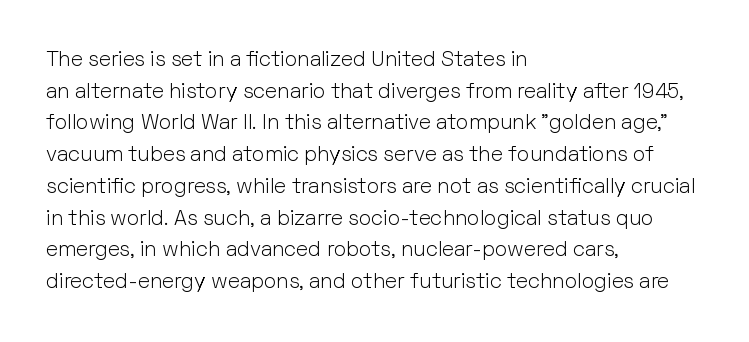
Style check: upright. Leftover space on each line is placed entirely after the last word. The rows are spaced the way most documents space them. The font is comparable to plain body text, perhaps lighter. Honestly, there is no underline to notice here at all. Nobody touched the tracking dial on this one.
